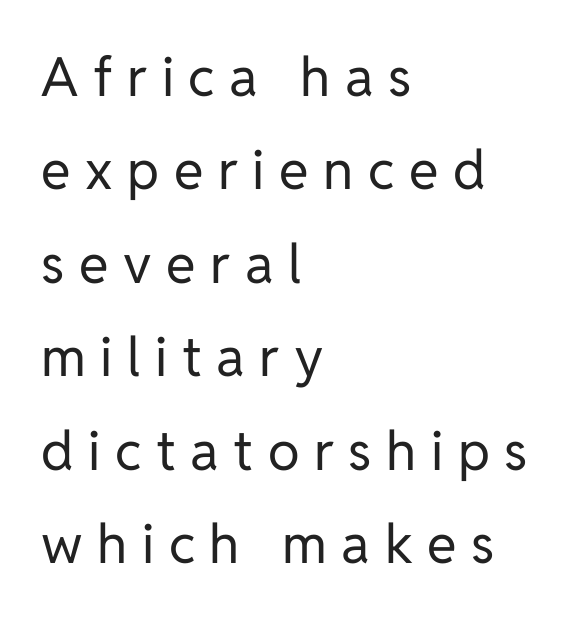
Q: Is the text bold? A: No.
Q: Is the text italic (slanted)? A: No, it is upright.
Q: Is the typeface a serif or a sans-serif typeface? A: Sans-serif.
Q: Is the text underlined? A: No.
Q: How is the paragraph aligned? A: Left-aligned.
Q: Is the spacing between letters normal or unusually wide? A: Unusually wide.
Q: Width (condensed, normal, or wide)? A: Normal.
Q: Stroke contrast? A: Low.
Q: x-height? A: Medium.
Q: Monospaced? A: No.
